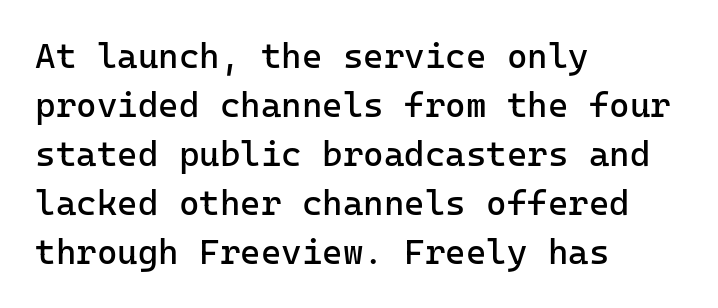
Every character here occupies the same horizontal width, giving the sample a typewriter-like rhythm. Posture: vertical. Regular leading. The ragged edge is on the right, which tells us the setting is flush left. This reads as an unemphasized weight, regular at the heaviest.
